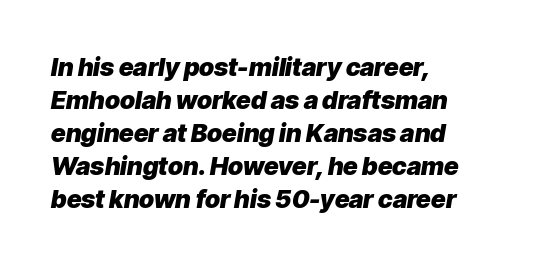
Each line starts at the same left margin while the right side varies. Clear beneath every line of the passage. Set as a true bold cut, around the 700 mark. The rendering keeps characters at their native spacing. Slanted lettering throughout. A typesetter would call this leading conventional body-copy spacing.
